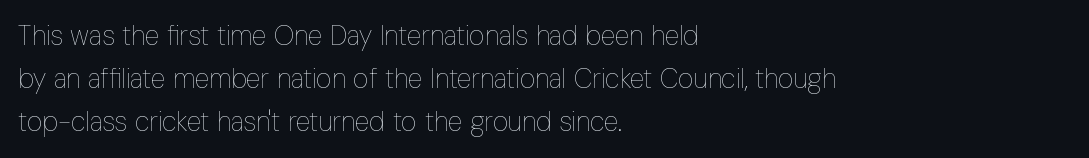
Q: Is the text bold? A: No.
Q: Is the text italic (slanted)? A: No, it is upright.
Q: Is the text underlined? A: No.
Q: How is the paragraph aligned? A: Left-aligned.
Q: Is the spacing between letters normal or unusually wide? A: Normal.
Q: Is the spacing between lines tight, normal or loose? A: Normal.
